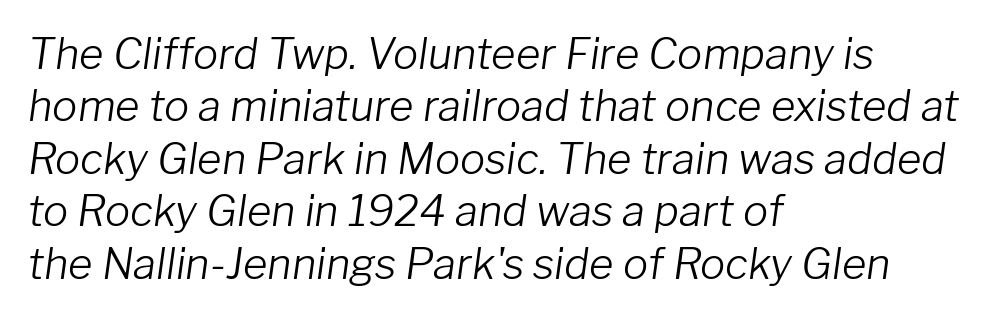
{"italic": "yes", "lean": "right", "slant_degrees": 8, "bold": "no", "weight": "light", "width": "normal", "stroke_contrast": "low", "x_height": "medium", "monospaced": "no", "underline": "no", "align": "left", "line_spacing": "normal", "line_spacing_ratio": 1.25, "letter_spacing": "normal", "letter_spacing_em": 0.0, "glyph_px": 42}
